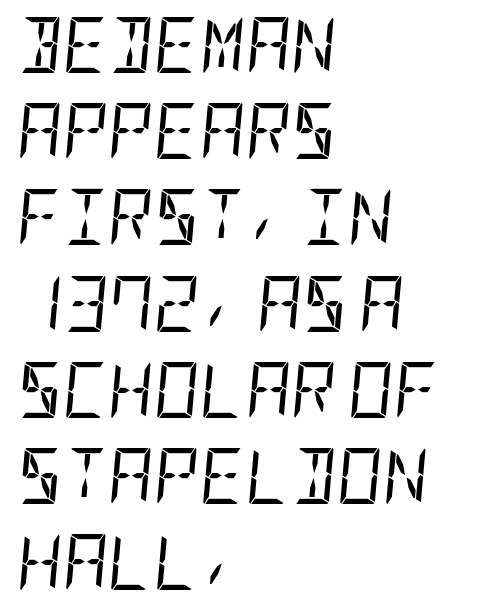
{"italic": "yes", "lean": "right", "slant_degrees": 5, "bold": "no", "weight": "regular", "width": "condensed", "stroke_contrast": "low", "x_height": "large", "underline": "no", "align": "left", "line_spacing": "normal", "line_spacing_ratio": 1.54, "letter_spacing": "normal", "letter_spacing_em": 0.0, "glyph_px": 56}
